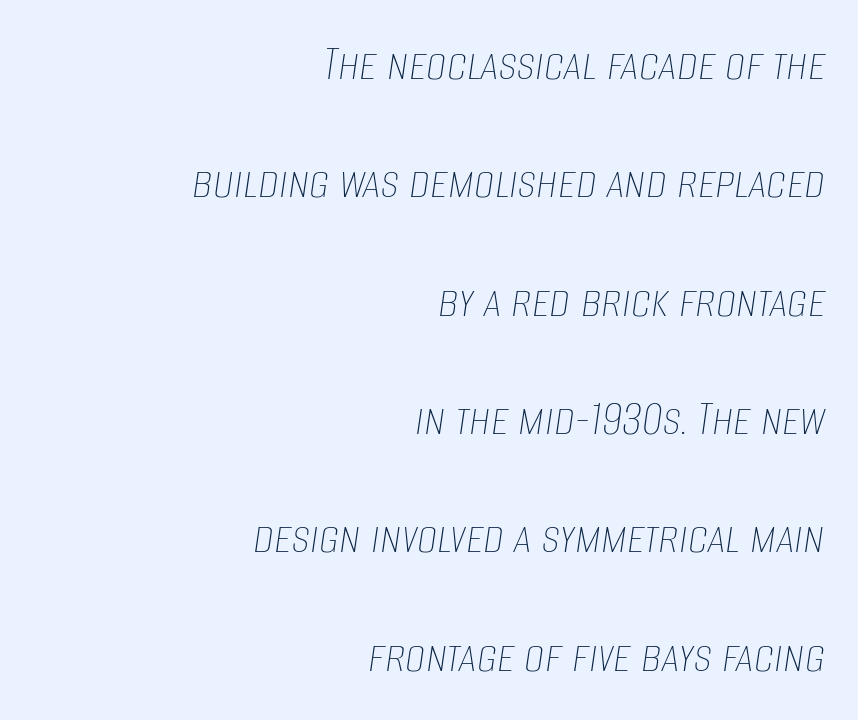
Compared with typical body copy, the letter spacing here is the same. Slanted lettering throughout. The rendering uses natural spacing where letterforms have individual widths. Descender tails drop into unmarked territory.
